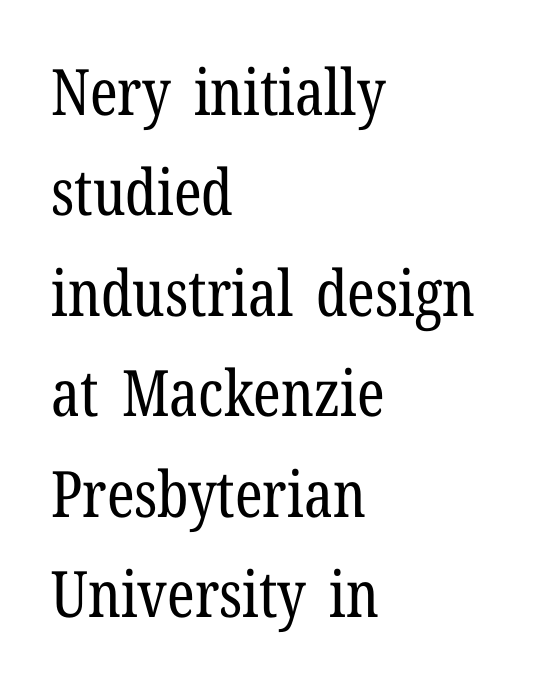
Q: Is the text bold? A: No.
Q: Is the text italic (slanted)? A: No, it is upright.
Q: Is the typeface a serif or a sans-serif typeface? A: Serif.
Q: Is the text underlined? A: No.
Q: How is the paragraph aligned? A: Left-aligned.
Q: Is the spacing between letters normal or unusually wide? A: Normal.
Q: Is the spacing between lines tight, normal or loose? A: Normal.
Q: Width (condensed, normal, or wide)? A: Condensed.
Q: Stroke contrast? A: Low.
Q: x-height? A: Medium.
Q: Monospaced? A: No.
